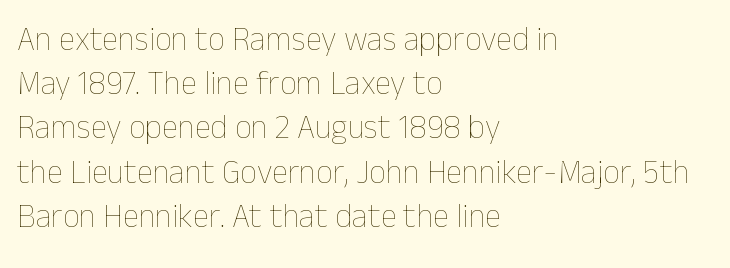
{"italic": "no", "bold": "no", "weight": "thin", "width": "normal", "stroke_contrast": "low", "x_height": "medium", "monospaced": "no", "underline": "no", "align": "left", "line_spacing": "normal", "line_spacing_ratio": 1.34, "letter_spacing": "normal", "letter_spacing_em": 0.0, "glyph_px": 33}
